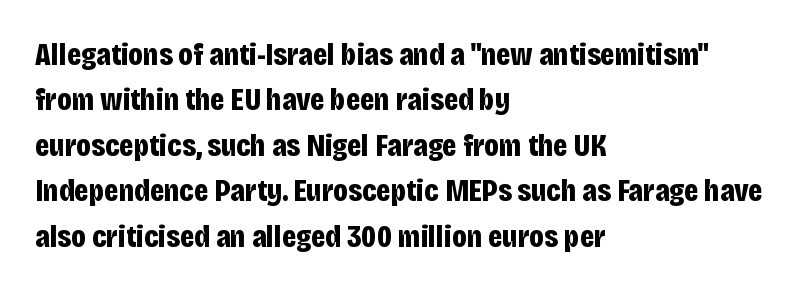
Q: Is the text bold? A: Yes.
Q: Is the text italic (slanted)? A: No, it is upright.
Q: Is the typeface a serif or a sans-serif typeface? A: Sans-serif.
Q: Is the text underlined? A: No.
Q: How is the paragraph aligned? A: Left-aligned.
Q: Is the spacing between letters normal or unusually wide? A: Normal.
Q: Is the spacing between lines tight, normal or loose? A: Normal.
Q: Width (condensed, normal, or wide)? A: Condensed.
Q: Stroke contrast? A: Low.
Q: x-height? A: Large.
Q: Monospaced? A: No.
